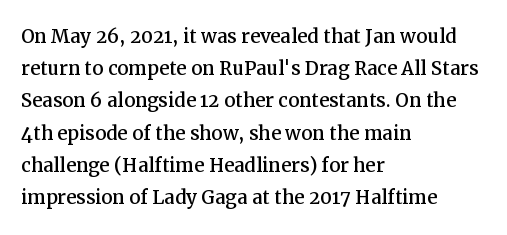
The image shows 25 px text type, upright; set left-aligned, normal line spacing (1.29x), normal letter spacing, not underlined.
